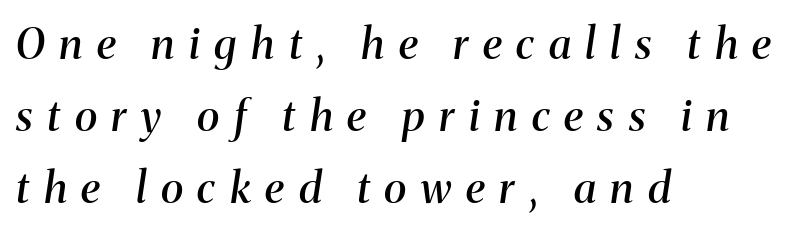
Q: Is the text bold? A: Semi-bold.
Q: Is the text italic (slanted)? A: Yes, it leans right by about 8 degrees.
Q: Is the typeface a serif or a sans-serif typeface? A: Serif.
Q: Is the text underlined? A: No.
Q: How is the paragraph aligned? A: Left-aligned.
Q: Is the spacing between letters normal or unusually wide? A: Unusually wide.
Q: Is the spacing between lines tight, normal or loose? A: Normal.
Q: Width (condensed, normal, or wide)? A: Normal.
Q: Stroke contrast? A: Medium.
Q: x-height? A: Medium.
Q: Monospaced? A: No.
